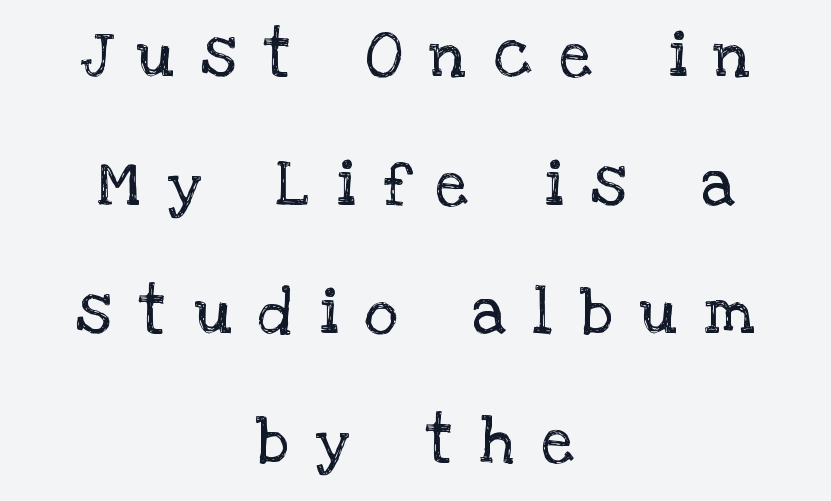
{"serif": "yes", "italic": "no", "bold": "no", "weight": "regular", "width": "normal", "stroke_contrast": "low", "x_height": "large", "monospaced": "no", "underline": "no", "align": "center", "line_spacing": "loose", "line_spacing_ratio": 1.98, "letter_spacing": "wide", "letter_spacing_em": 0.42, "glyph_px": 65}
